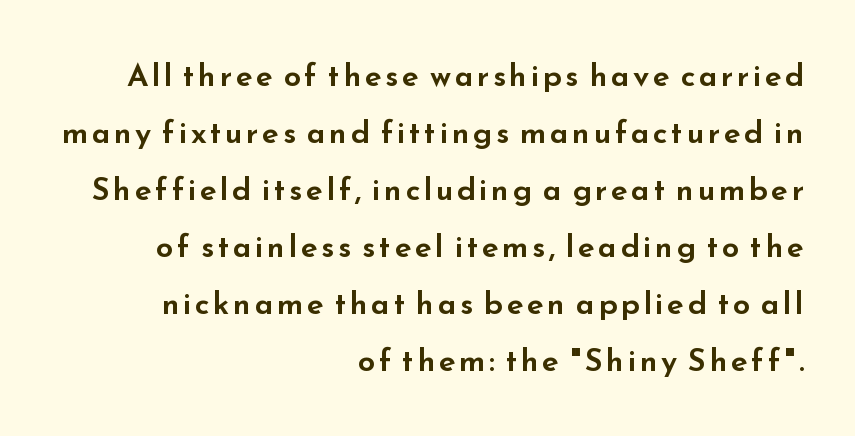
{"serif": "no", "italic": "no", "width": "wide", "stroke_contrast": "low", "x_height": "small", "monospaced": "no", "underline": "no", "align": "right", "line_spacing_ratio": 1.84, "glyph_px": 31}
